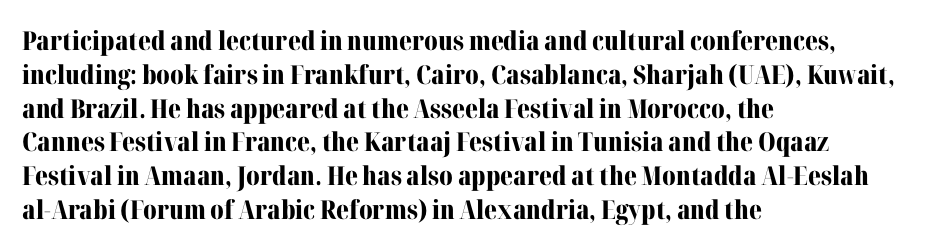
Notice how the stems are strictly vertical — no italics here. The passage shown is emphatically bold. Students, observe: this is what conventionally led text looks like. You could call the tracking neutral — neither tight nor loose. The ragged edge is on the right, which tells us the setting is flush left. Descenders are the only things crossing below the line.
